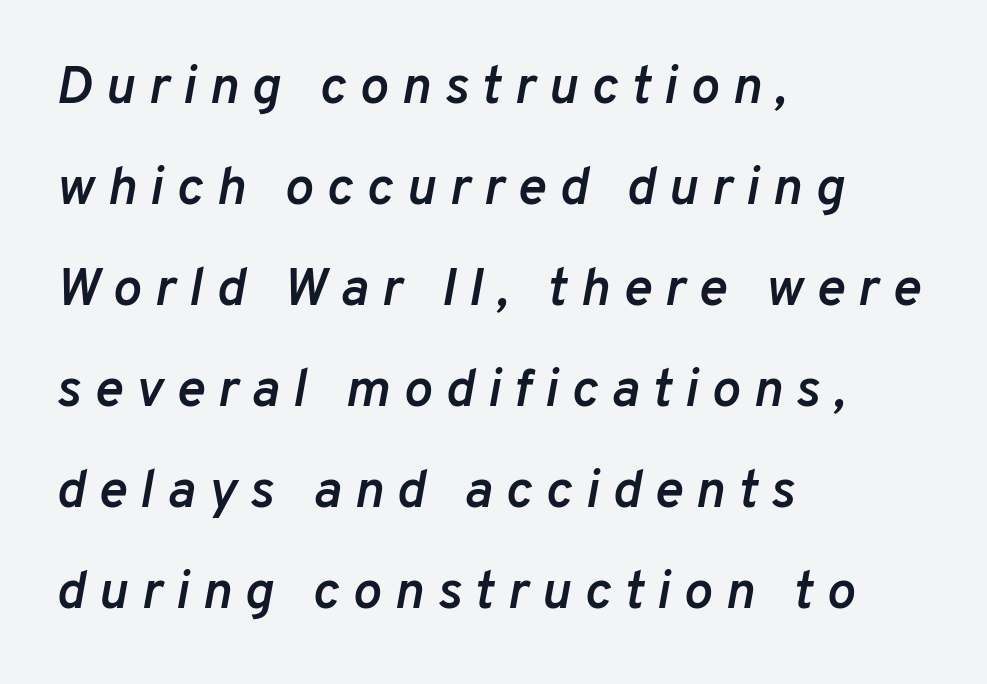
The image shows 54 px semibold type, italic (leaning right); set left-aligned, line spacing 1.87x, unusually wide letter spacing (+0.24 em), not underlined; low stroke contrast and a medium x-height.
